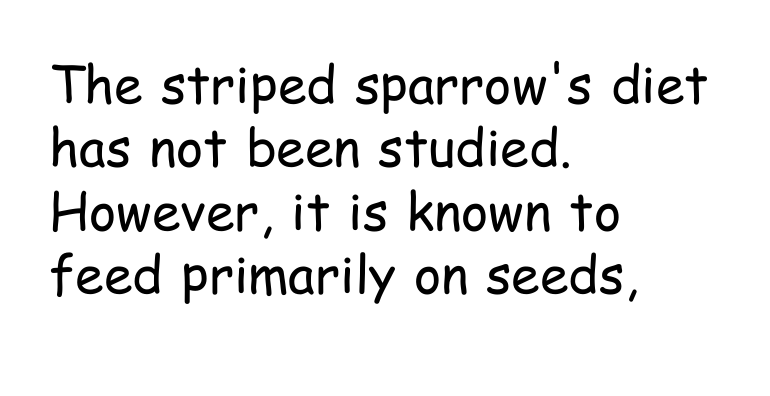
Q: Is the text bold? A: No.
Q: Is the text italic (slanted)? A: No, it is upright.
Q: Is the typeface a serif or a sans-serif typeface? A: Sans-serif.
Q: Is the text underlined? A: No.
Q: How is the paragraph aligned? A: Left-aligned.
Q: Is the spacing between letters normal or unusually wide? A: Normal.
Q: Width (condensed, normal, or wide)? A: Condensed.
Q: Stroke contrast? A: Low.
Q: x-height? A: Medium.
Q: Monospaced? A: No.
